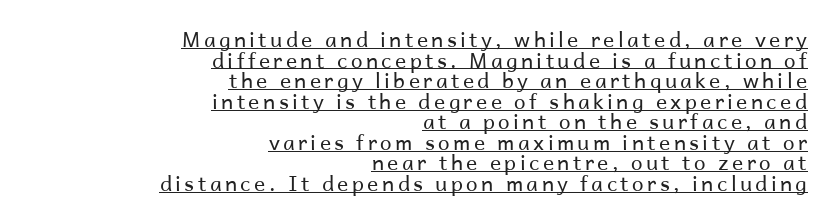
Leftover space on each line is placed entirely before the opening word. Weight: regular or lighter. The line-height multiplier appears low, near solid setting. A baseline rule has been typeset under these characters. Ordinary non-slanted type is in use.
